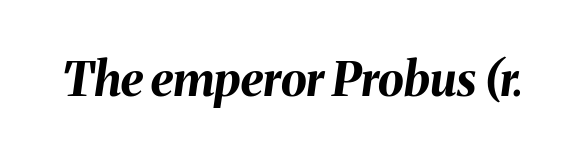
The image shows 47 px bold type, italic (leaning right); set normal letter spacing, not underlined; medium stroke contrast and a medium x-height.
